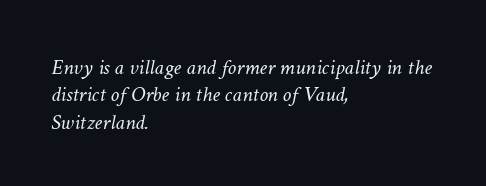
Q: Is the text bold? A: No.
Q: Is the text italic (slanted)? A: Yes, it leans right by about 11 degrees.
Q: Is the text underlined? A: No.
Q: How is the paragraph aligned? A: Left-aligned.
Q: Is the spacing between letters normal or unusually wide? A: Normal.
Q: Is the spacing between lines tight, normal or loose? A: Normal.
